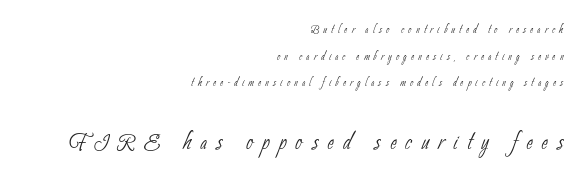
{"serif": "no", "bold": "no", "weight": "thin", "width": "condensed", "stroke_contrast": "low", "x_height": "small", "monospaced": "no", "underline": "no", "align": "right", "line_spacing": "loose", "line_spacing_ratio": 1.91, "letter_spacing": "wide", "letter_spacing_em": 0.31, "larger_block": "second", "size_ratio": 2.14, "glyph_px": 30}
